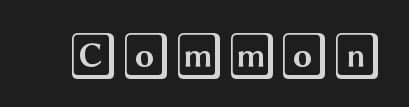
Default kerning and tracking; the words read as compact shapes. Posture: straight, roman, zero tilt. No word sits above an underline.
